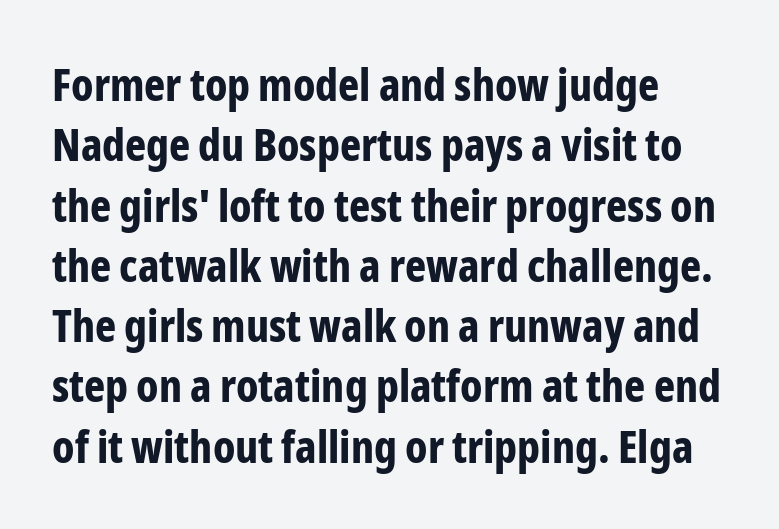
{"serif": "no", "italic": "no", "bold": "yes", "weight": "bold", "width": "condensed", "stroke_contrast": "low", "x_height": "medium", "monospaced": "no", "underline": "no", "align": "left", "line_spacing": "normal", "line_spacing_ratio": 1.34, "letter_spacing": "normal", "letter_spacing_em": 0.0, "glyph_px": 45}
